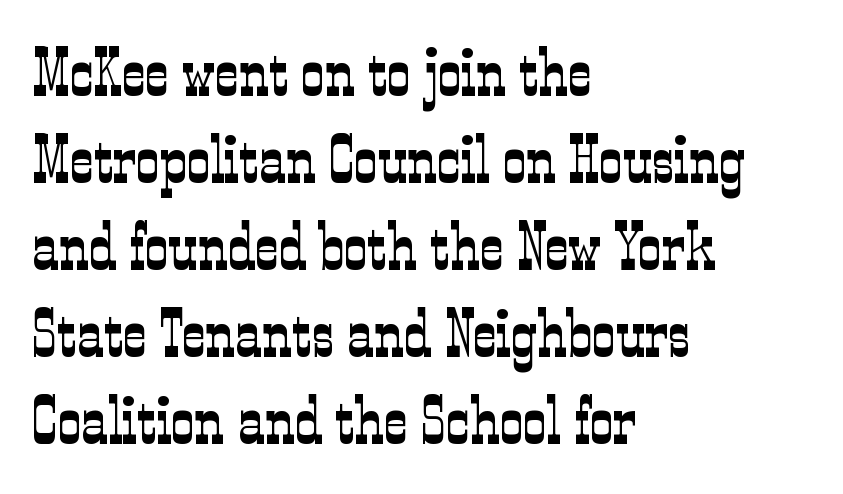
Q: Is the text bold? A: No.
Q: Is the text italic (slanted)? A: No, it is upright.
Q: Is the typeface a serif or a sans-serif typeface? A: Serif.
Q: Is the text underlined? A: No.
Q: How is the paragraph aligned? A: Left-aligned.
Q: Is the spacing between letters normal or unusually wide? A: Normal.
Q: Is the spacing between lines tight, normal or loose? A: Normal.
Q: Width (condensed, normal, or wide)? A: Condensed.
Q: Stroke contrast? A: Low.
Q: x-height? A: Medium.
Q: Monospaced? A: No.
